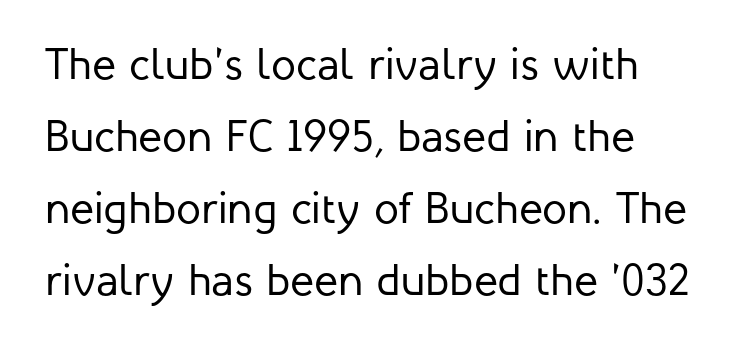
No italicization has been applied; the sample stays upright. The tracking reads as untouched default to a designer's eye. Beneath every word, the page is bare. The letters carry no serifs — their stems end cleanly without finishing strokes.
